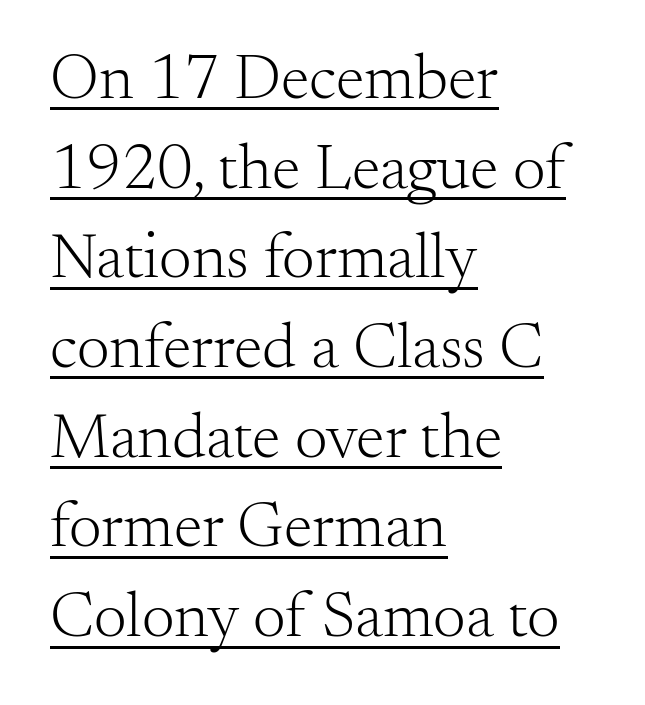
Quick note: underline on. Examine the stroke ends and you'll spot serifs. Tracking value appears to be zero — textbook default spacing. Style check: upright. Is the type heavy? It reads as light-to-regular instead. Rows of type keep a routine distance in the vertical direction.
